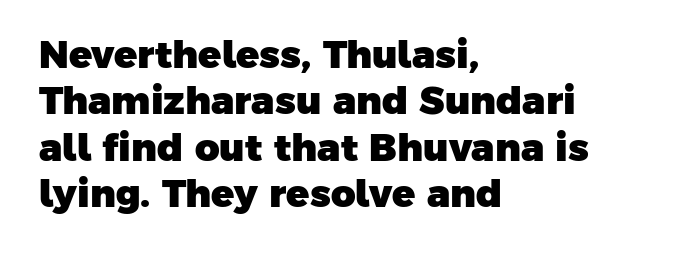
Q: Is the text bold? A: Yes.
Q: Is the typeface a serif or a sans-serif typeface? A: Sans-serif.
Q: Is the text underlined? A: No.
Q: How is the paragraph aligned? A: Left-aligned.
Q: Is the spacing between letters normal or unusually wide? A: Normal.
Q: Width (condensed, normal, or wide)? A: Normal.
Q: Stroke contrast? A: Low.
Q: x-height? A: Medium.
Q: Monospaced? A: No.
